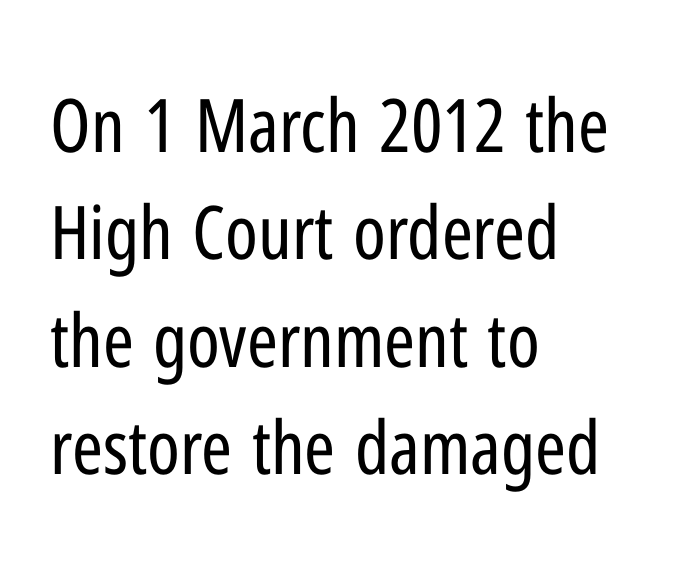
{"serif": "no", "italic": "no", "bold": "no", "weight": "regular", "width": "condensed", "stroke_contrast": "low", "x_height": "medium", "monospaced": "no", "underline": "no", "align": "left", "line_spacing": "normal", "line_spacing_ratio": 1.45, "letter_spacing": "normal", "letter_spacing_em": 0.0, "glyph_px": 74}
